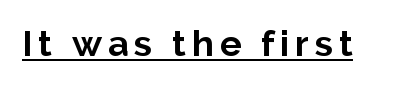
Q: Is the text bold? A: Yes.
Q: Is the text italic (slanted)? A: No, it is upright.
Q: Is the typeface a serif or a sans-serif typeface? A: Sans-serif.
Q: Is the text underlined? A: Yes.
Q: Width (condensed, normal, or wide)? A: Normal.
Q: Stroke contrast? A: Low.
Q: x-height? A: Medium.
Q: Monospaced? A: No.
